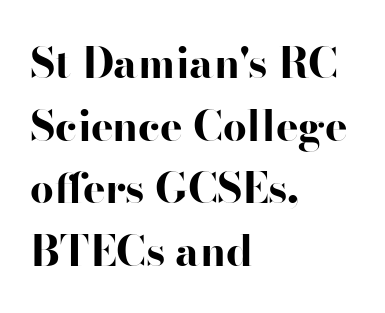
Q: Is the text bold? A: Yes.
Q: Is the text italic (slanted)? A: No, it is upright.
Q: Is the typeface a serif or a sans-serif typeface? A: Sans-serif.
Q: Is the text underlined? A: No.
Q: How is the paragraph aligned? A: Left-aligned.
Q: Is the spacing between letters normal or unusually wide? A: Normal.
Q: Is the spacing between lines tight, normal or loose? A: Normal.
Q: Width (condensed, normal, or wide)? A: Wide.
Q: Stroke contrast? A: High.
Q: x-height? A: Small.
Q: Monospaced? A: No.
